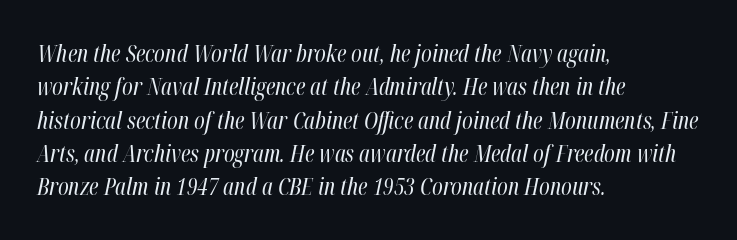
{"italic": "yes", "lean": "right", "slant_degrees": 12, "bold": "no", "underline": "no", "align": "left", "line_spacing": "normal", "line_spacing_ratio": 1.45, "letter_spacing": "normal", "letter_spacing_em": 0.0, "glyph_px": 23}
